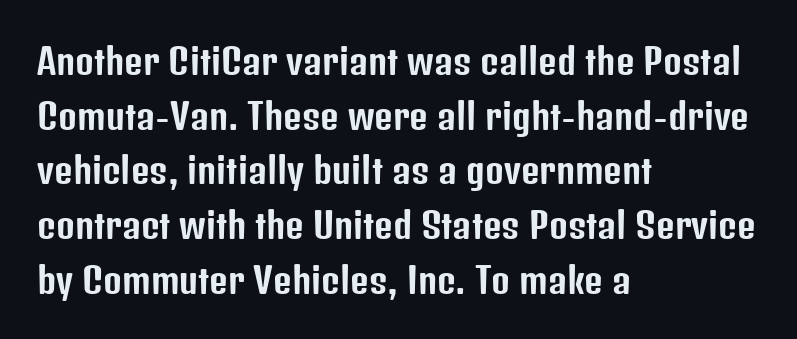
Q: Is the text italic (slanted)? A: No, it is upright.
Q: Is the typeface a serif or a sans-serif typeface? A: Sans-serif.
Q: Is the text underlined? A: No.
Q: How is the paragraph aligned? A: Left-aligned.
Q: Is the spacing between letters normal or unusually wide? A: Normal.
Q: Is the spacing between lines tight, normal or loose? A: Normal.
Q: Width (condensed, normal, or wide)? A: Condensed.
Q: Stroke contrast? A: Low.
Q: x-height? A: Medium.
Q: Monospaced? A: No.
